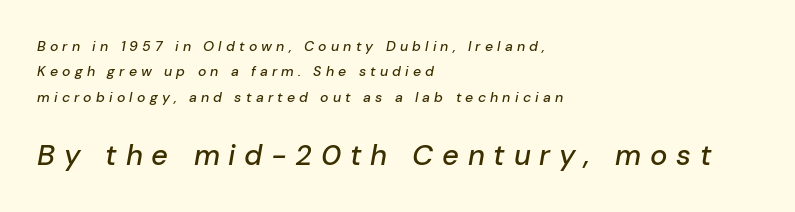
The image shows 29 px text type, italic (leaning right); set left-aligned, line spacing 1.81x, unusually wide letter spacing (+0.3 em), not underlined; the second (bottom) block is 2.07x larger; low stroke contrast and a medium x-height.
